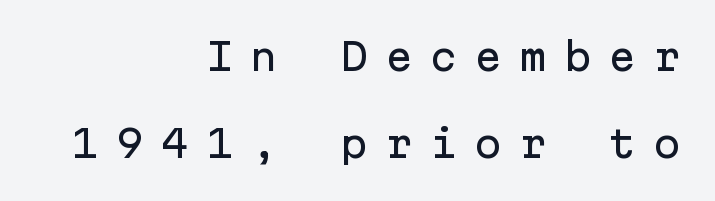
Note: no serifs on the glyphs. A great deal of white space separates one row of letters from the next. The letters march in equal steps, a hallmark of fixed-pitch type. Is there any slant? The stems are plumb. This sample uses expanded letter spacing, leaving extra air between glyphs. Unmarked baselines from the first word to the last.
